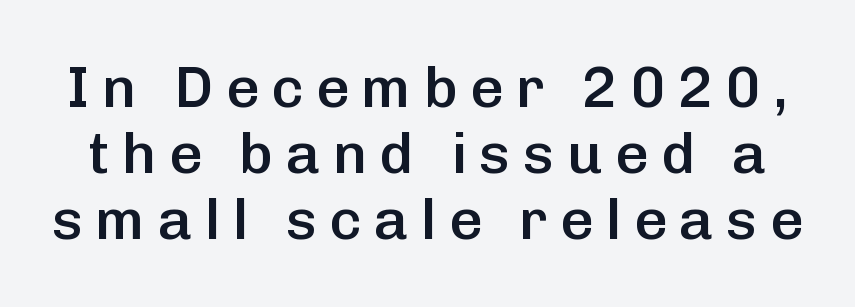
Q: Is the text bold? A: Semi-bold.
Q: Is the text italic (slanted)? A: No, it is upright.
Q: Is the typeface a serif or a sans-serif typeface? A: Sans-serif.
Q: Is the text underlined? A: No.
Q: Is the spacing between letters normal or unusually wide? A: Unusually wide.
Q: Is the spacing between lines tight, normal or loose? A: Tight.
Q: Width (condensed, normal, or wide)? A: Normal.
Q: Stroke contrast? A: Low.
Q: x-height? A: Medium.
Q: Monospaced? A: No.
